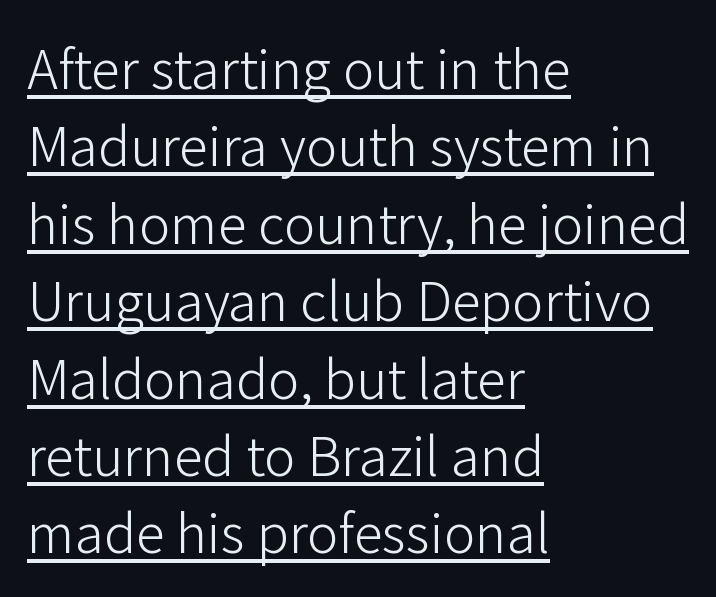
Character widths vary here, with narrow letters taking less room than wide ones. Serifs: no, the terminals of the letterforms are clean. The specimen reads as upright at a glance. Tracking here is standard; glyphs follow each other at the usual distance. The sample's only ornament is a line tracing under the words.
